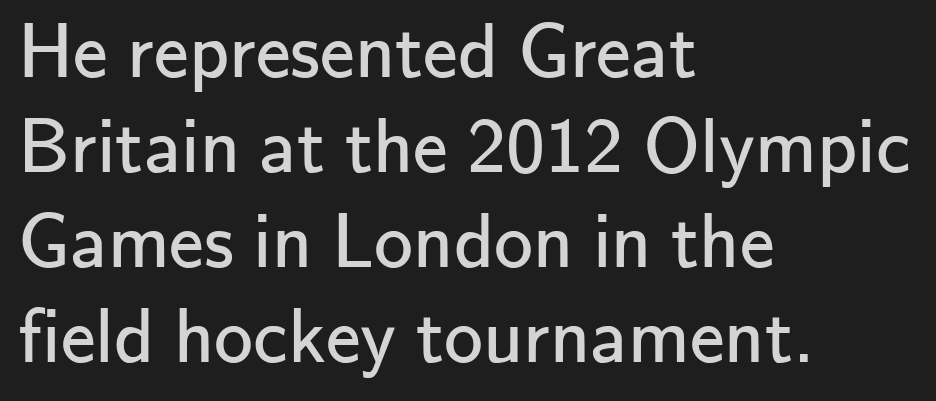
Q: Is the text bold? A: No.
Q: Is the text italic (slanted)? A: No, it is upright.
Q: Is the typeface a serif or a sans-serif typeface? A: Sans-serif.
Q: Is the text underlined? A: No.
Q: How is the paragraph aligned? A: Left-aligned.
Q: Is the spacing between letters normal or unusually wide? A: Normal.
Q: Width (condensed, normal, or wide)? A: Normal.
Q: Stroke contrast? A: Low.
Q: x-height? A: Small.
Q: Monospaced? A: No.
